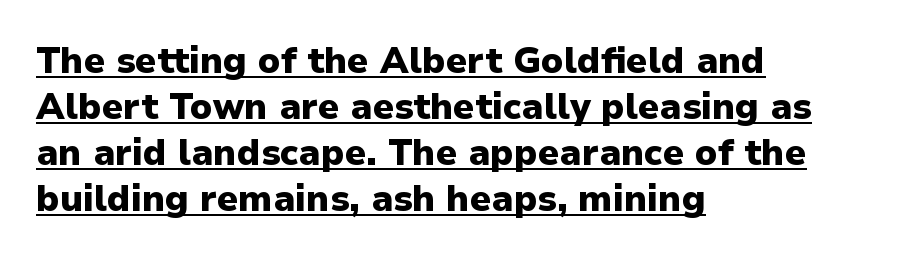
The image shows 36 px heavy sans-serif type, upright; set left-aligned, normal line spacing (1.28x), normal letter spacing, underlined; low stroke contrast and a medium x-height.
